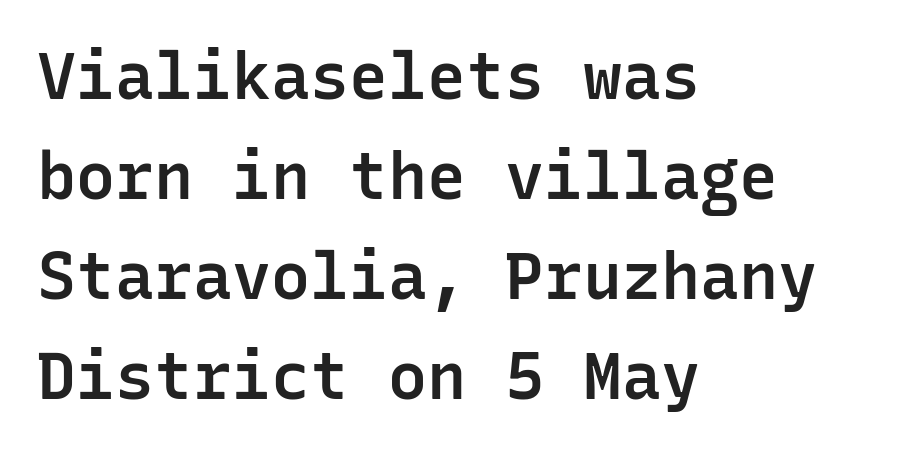
{"serif": "no", "italic": "no", "bold": "semi", "weight": "semibold", "width": "normal", "stroke_contrast": "low", "x_height": "medium", "monospaced": "yes", "underline": "no", "align": "left", "line_spacing": "normal", "line_spacing_ratio": 1.54, "letter_spacing": "normal", "letter_spacing_em": 0.0, "glyph_px": 65}
